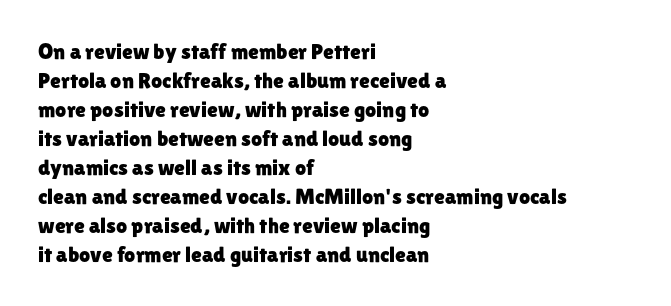
Q: Is the text italic (slanted)? A: No, it is upright.
Q: Is the text underlined? A: No.
Q: How is the paragraph aligned? A: Left-aligned.
Q: Is the spacing between letters normal or unusually wide? A: Normal.
Q: Is the spacing between lines tight, normal or loose? A: Normal.
